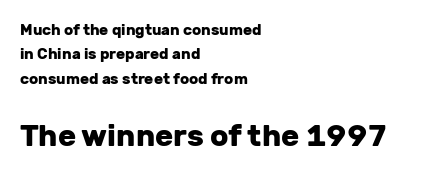
{"serif": "no", "italic": "no", "bold": "yes", "weight": "heavy", "width": "normal", "stroke_contrast": "low", "x_height": "medium", "monospaced": "no", "underline": "no", "align": "left", "line_spacing": "normal", "line_spacing_ratio": 1.63, "letter_spacing": "normal", "letter_spacing_em": 0.0, "larger_block": "second", "size_ratio": 2.0, "glyph_px": 30}
